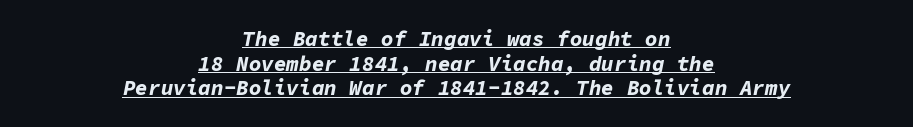
Every word sits above its own underline. Layout note: lines centered. Students, note that the glyphs here touch the page at normal intervals. The strokes are fattened all the way to bold. Does the lettering tilt? It does — this is italic.
